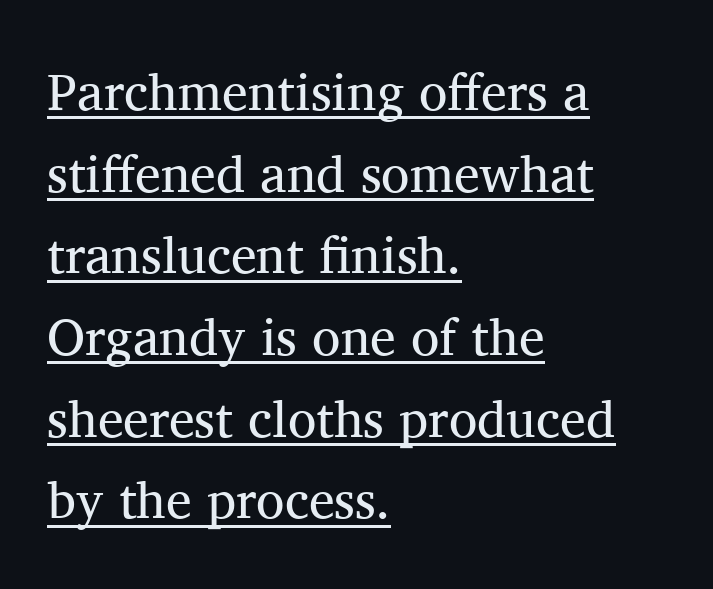
A typographer would call this underscored text. This sample has the flowing, uneven cadence of proportional lettering. No chunkiness to these letters — they're not bold. Notice how the stems are strictly vertical — no italics here. These lines are composed in type with serifs. The rendering uses a moderate line-height, typical for paragraphs.
